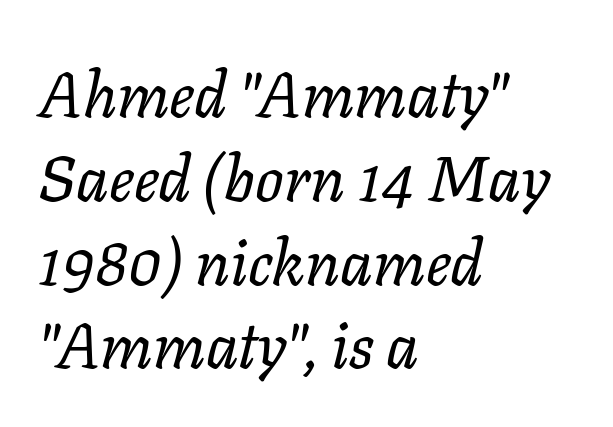
The image shows 63 px regular-weight type, italic (leaning right); set left-aligned, normal line spacing (1.33x), normal letter spacing, not underlined; low stroke contrast and a medium x-height.
